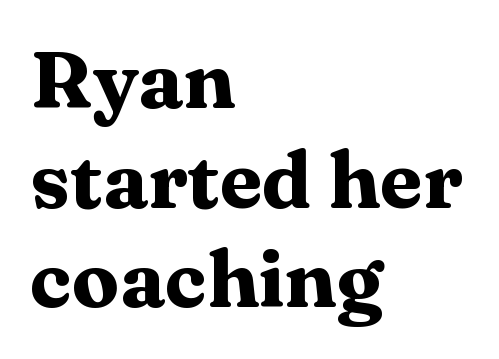
Horizontal alignment here is leftward, the default for most running prose. This block has exactly the height ordinary leading produces. Note: serifs present on the glyphs. Do the letters lean? They stand straight. Note the varied advance widths — an 'i' is clearly narrower than an 'm'.
